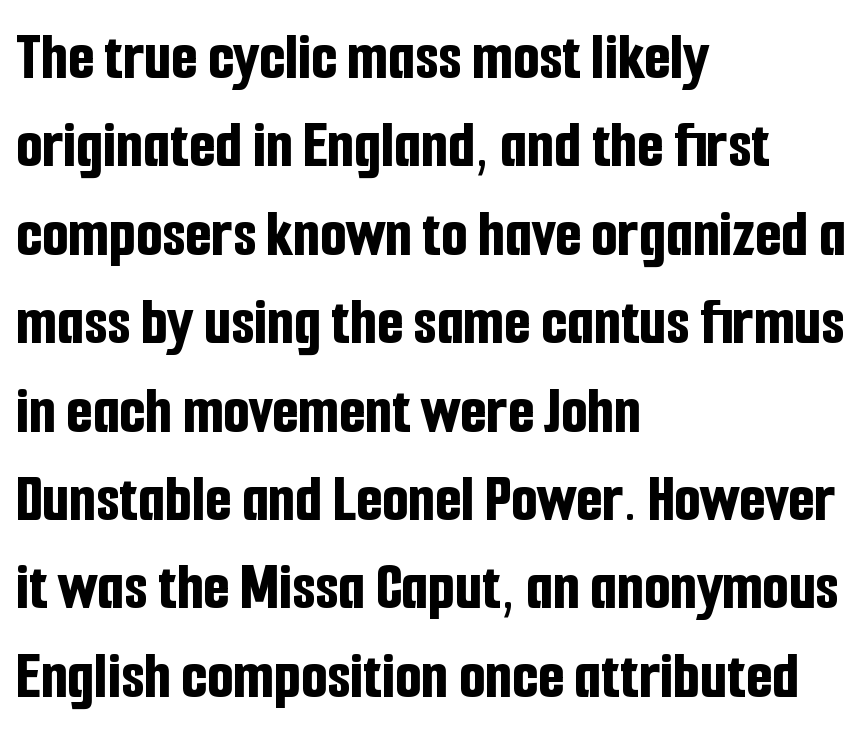
{"serif": "no", "italic": "no", "bold": "yes", "weight": "bold", "width": "condensed", "stroke_contrast": "low", "x_height": "medium", "monospaced": "no", "underline": "no", "align": "left", "line_spacing": "normal", "line_spacing_ratio": 1.3, "letter_spacing": "normal", "letter_spacing_em": 0.0, "glyph_px": 68}
